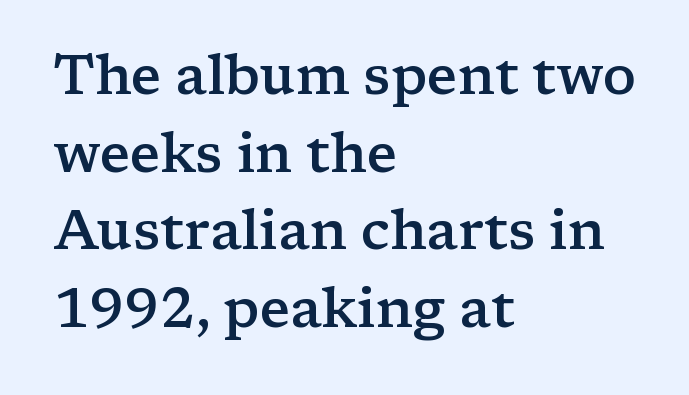
You could not count columns in this text — the font is proportionally spaced. Does the lettering tilt? It doesn't — this is upright. Vertical spacing — default. This rendering uses left alignment, leaving the right contour irregular. Plain, unruled lines of type.
